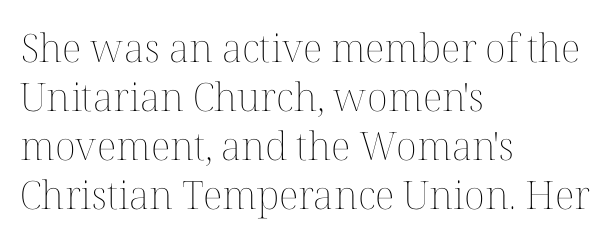
The area under the type is left untouched. Reading down the column, the eye jumps a familiar distance to each next line. Proportional: the letters do not fall into vertical columns. Alignment: flush left. Posture: upright roman. These lines keep a tight, regular rhythm from letter to letter.
